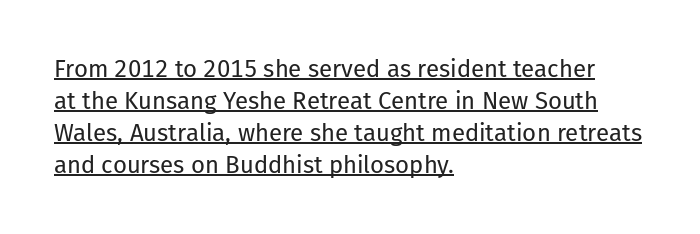
Q: Is the text bold? A: No.
Q: Is the text italic (slanted)? A: No, it is upright.
Q: Is the text underlined? A: Yes.
Q: How is the paragraph aligned? A: Left-aligned.
Q: Is the spacing between letters normal or unusually wide? A: Normal.
Q: Is the spacing between lines tight, normal or loose? A: Normal.
